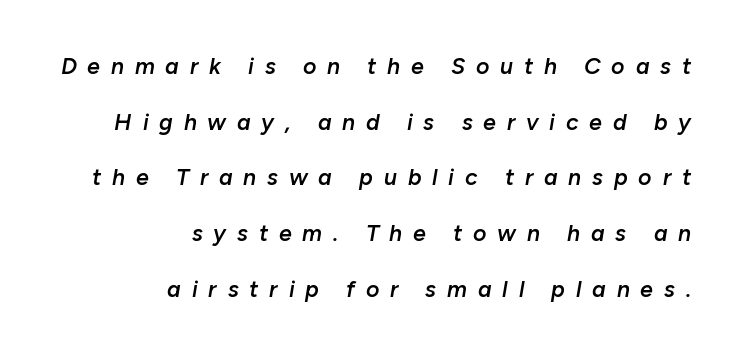
Q: Is the text bold? A: Semi-bold.
Q: Is the text italic (slanted)? A: Yes, it leans right by about 10 degrees.
Q: Is the text underlined? A: No.
Q: How is the paragraph aligned? A: Right-aligned.
Q: Is the spacing between letters normal or unusually wide? A: Unusually wide.
Q: Is the spacing between lines tight, normal or loose? A: Loose.
